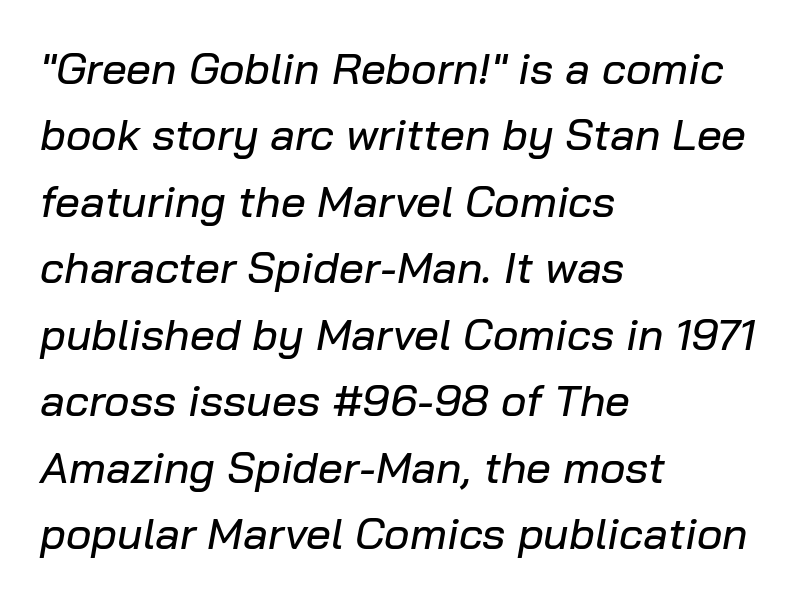
The rendering applies a slant to the glyphs. You could call the tracking neutral — neither tight nor loose. Spacing verdict: proportional, widths tailored to each character. Clear beneath every line of the passage. The space between consecutive lines is moderate.
